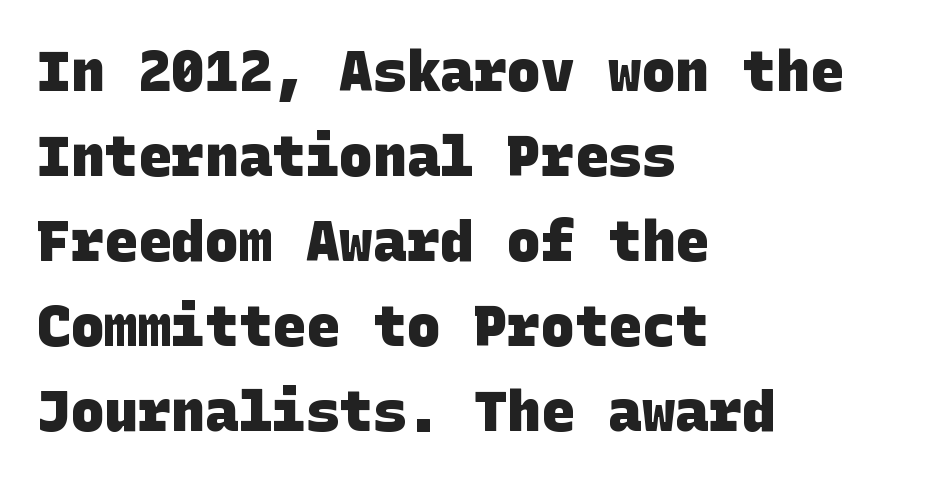
Baseline-to-baseline distance is the conventional proportion of letter height. The string is rendered with underlining switched off. These lines keep a tight, regular rhythm from letter to letter. The typesetting leans heavy: a genuine bold. This sample uses a sans-serif face. In CSS terms this would be text-align: left.
